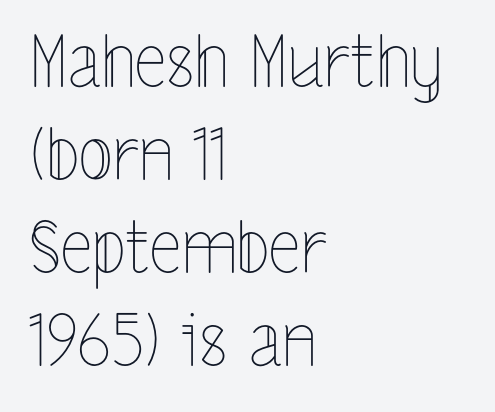
{"italic": "no", "bold": "no", "weight": "thin", "width": "condensed", "x_height": "medium", "monospaced": "no", "underline": "no", "align": "left", "line_spacing": "normal", "line_spacing_ratio": 1.31, "letter_spacing": "normal", "letter_spacing_em": 0.0, "glyph_px": 71}
